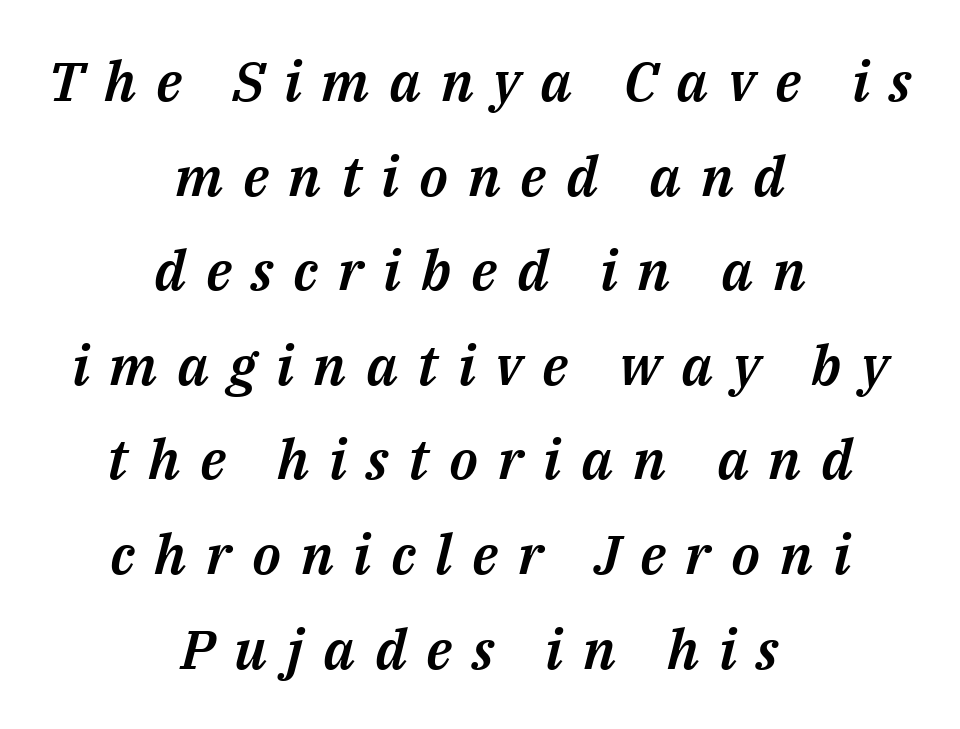
The image shows 55 px text type, italic (leaning right); set centered, line spacing 1.72x, unusually wide letter spacing (+0.36 em), not underlined; medium stroke contrast and a medium x-height.
